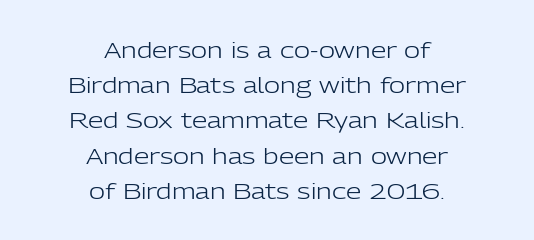
Q: Is the text bold? A: No.
Q: Is the text italic (slanted)? A: No, it is upright.
Q: Is the text underlined? A: No.
Q: How is the paragraph aligned? A: Centered.
Q: Is the spacing between letters normal or unusually wide? A: Normal.
Q: Is the spacing between lines tight, normal or loose? A: Normal.
